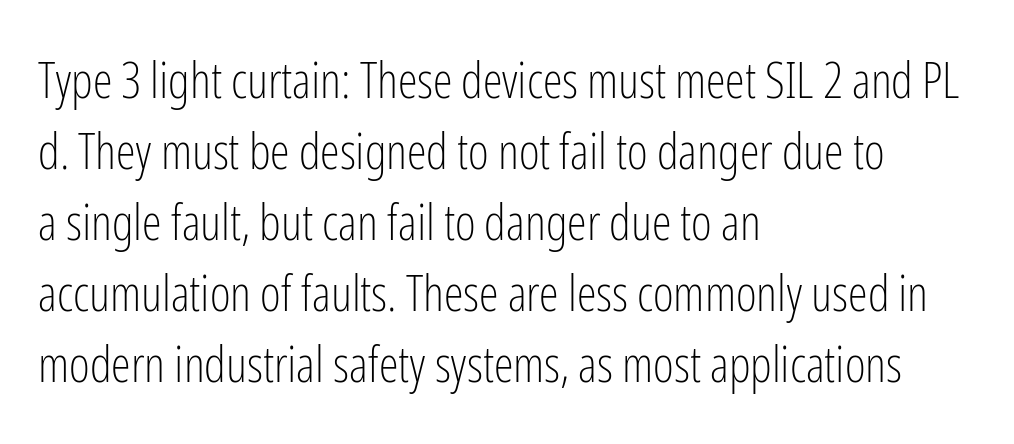
Q: Is the text bold? A: No.
Q: Is the text italic (slanted)? A: No, it is upright.
Q: Is the typeface a serif or a sans-serif typeface? A: Sans-serif.
Q: Is the text underlined? A: No.
Q: How is the paragraph aligned? A: Left-aligned.
Q: Is the spacing between letters normal or unusually wide? A: Normal.
Q: Is the spacing between lines tight, normal or loose? A: Normal.
Q: Width (condensed, normal, or wide)? A: Condensed.
Q: Stroke contrast? A: Low.
Q: x-height? A: Medium.
Q: Monospaced? A: No.
